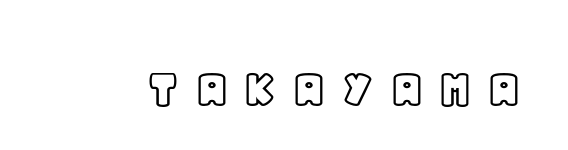
The image shows 58 px text type, upright; set unusually wide letter spacing (+0.22 em), not underlined; a large x-height.
